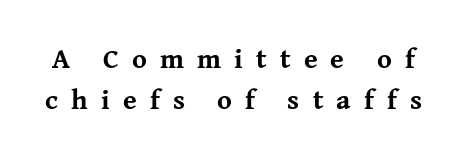
The image shows 28 px bold serif type, upright; set normal line spacing (1.48x), unusually wide letter spacing (+0.47 em), not underlined; medium stroke contrast and a medium x-height.
